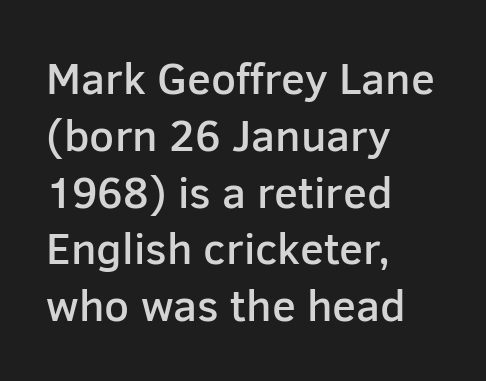
{"serif": "no", "italic": "no", "bold": "semi", "weight": "semibold", "width": "normal", "stroke_contrast": "low", "x_height": "medium", "monospaced": "no", "underline": "no", "align": "left", "line_spacing": "normal", "line_spacing_ratio": 1.29, "letter_spacing": "normal", "letter_spacing_em": 0.0, "glyph_px": 44}
